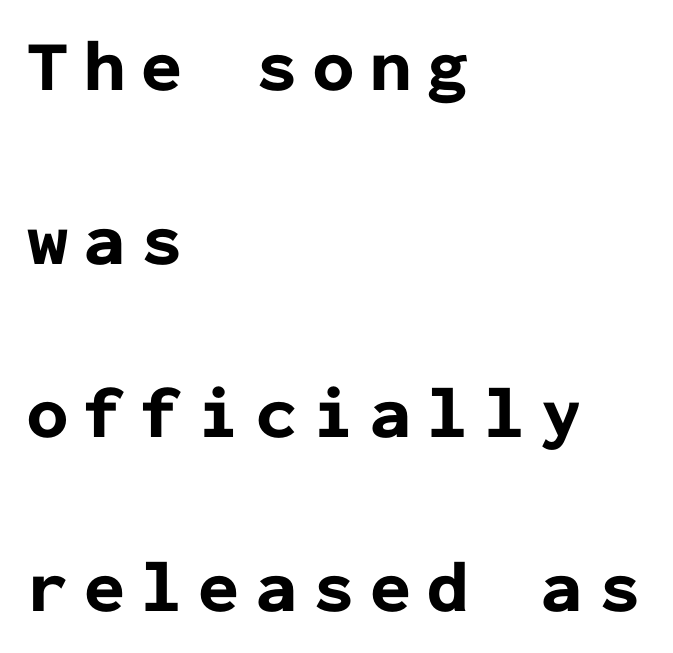
{"serif": "no", "italic": "no", "bold": "yes", "weight": "bold", "width": "normal", "stroke_contrast": "low", "x_height": "medium", "monospaced": "yes", "underline": "no", "align": "left", "line_spacing": "loose", "line_spacing_ratio": 2.38, "letter_spacing": "wide", "letter_spacing_em": 0.22, "glyph_px": 73}
